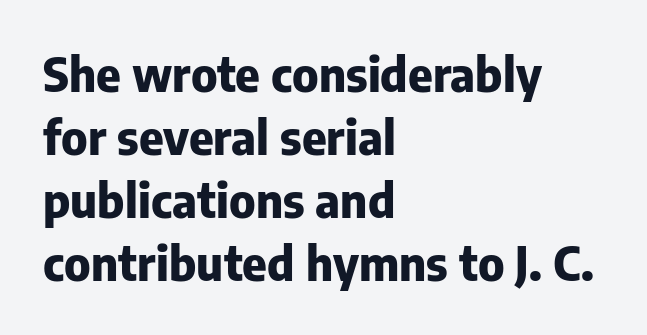
{"serif": "no", "italic": "no", "bold": "yes", "weight": "heavy", "width": "normal", "stroke_contrast": "low", "x_height": "medium", "monospaced": "no", "underline": "no", "align": "left", "line_spacing": "normal", "line_spacing_ratio": 1.34, "letter_spacing": "normal", "letter_spacing_em": 0.0, "glyph_px": 47}
